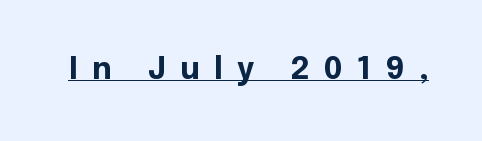
The image shows 31 px bold sans-serif type, upright; set unusually wide letter spacing (+0.46 em), underlined; a medium x-height.
